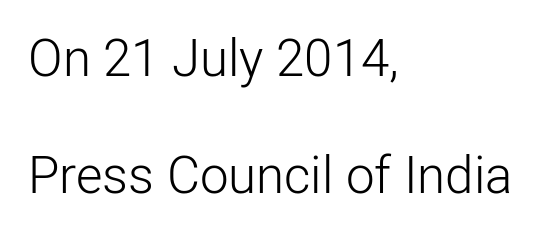
The image shows 51 px light sans-serif type, upright; set left-aligned, loose line spacing (2.3x), normal letter spacing, not underlined; low stroke contrast and a medium x-height.
